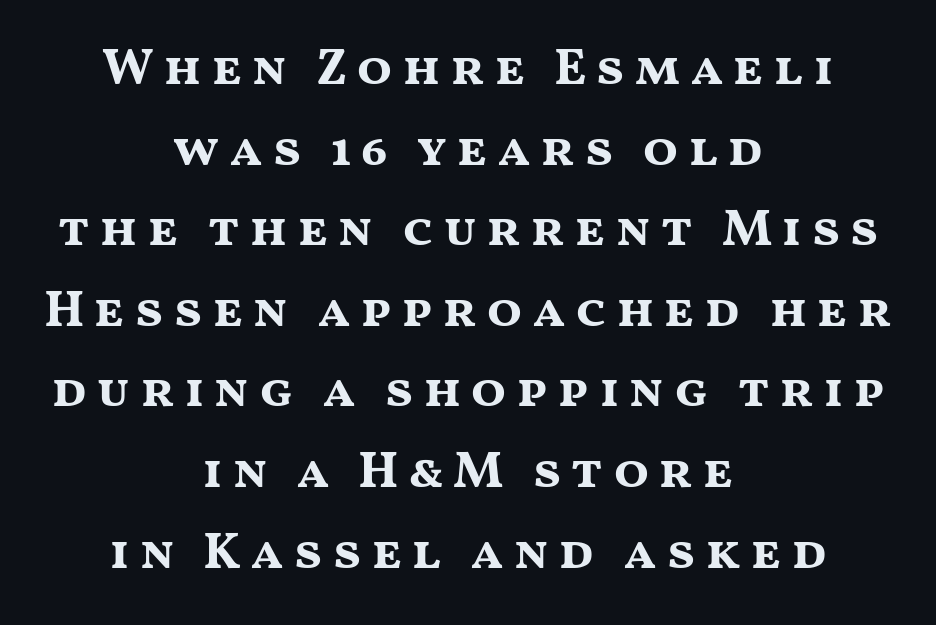
{"serif": "no", "italic": "no", "bold": "yes", "weight": "bold", "width": "wide", "stroke_contrast": "medium", "x_height": "medium", "monospaced": "no", "underline": "no", "align": "center", "line_spacing": "normal", "line_spacing_ratio": 1.55, "glyph_px": 52}
